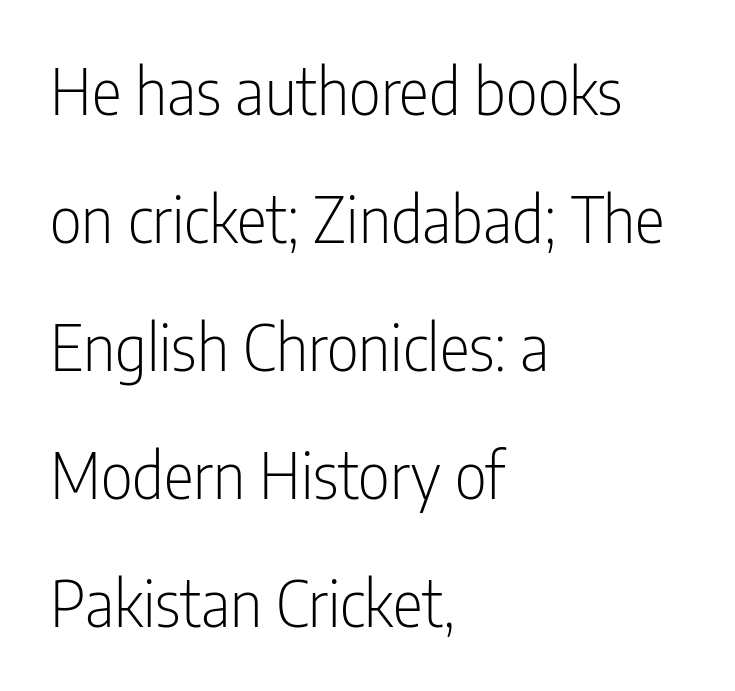
Q: Is the text bold? A: No.
Q: Is the text italic (slanted)? A: No, it is upright.
Q: Is the typeface a serif or a sans-serif typeface? A: Sans-serif.
Q: Is the text underlined? A: No.
Q: How is the paragraph aligned? A: Left-aligned.
Q: Is the spacing between letters normal or unusually wide? A: Normal.
Q: Is the spacing between lines tight, normal or loose? A: Loose.
Q: Width (condensed, normal, or wide)? A: Condensed.
Q: Stroke contrast? A: Low.
Q: x-height? A: Medium.
Q: Monospaced? A: No.
